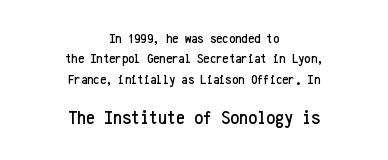
Q: Is the text italic (slanted)? A: No, it is upright.
Q: Is the text underlined? A: No.
Q: How is the paragraph aligned? A: Centered.
Q: Is the spacing between letters normal or unusually wide? A: Normal.
Q: Is the spacing between lines tight, normal or loose? A: Normal.
Q: Which block of text is set in a larger size, the first (top) or the second (bottom)? A: The second (bottom) one.
